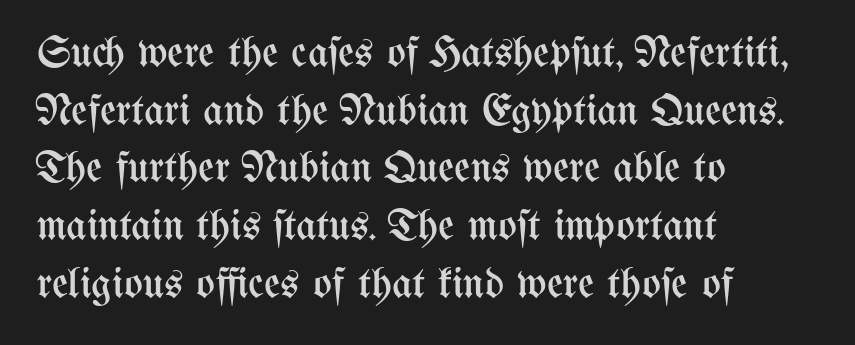
{"italic": "no", "bold": "no", "weight": "regular", "width": "condensed", "stroke_contrast": "medium", "x_height": "medium", "monospaced": "no", "underline": "no", "align": "left", "line_spacing": "normal", "line_spacing_ratio": 1.31, "letter_spacing": "normal", "letter_spacing_em": 0.0, "glyph_px": 44}
